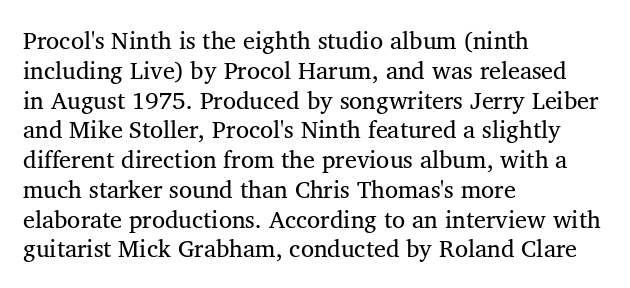
{"italic": "no", "bold": "no", "underline": "no", "align": "left", "line_spacing_ratio": 1.24, "letter_spacing": "normal", "letter_spacing_em": 0.0, "glyph_px": 24}
